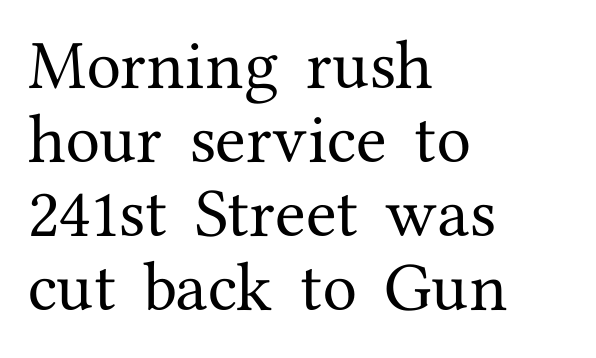
Here the designer chose a conventional face with non-uniform glyph widths. Baseline-to-baseline distance is the conventional proportion of letter height. The paragraph shown leans on its left margin. No word sits above an underline. Rendered with straight, roman letterforms.
